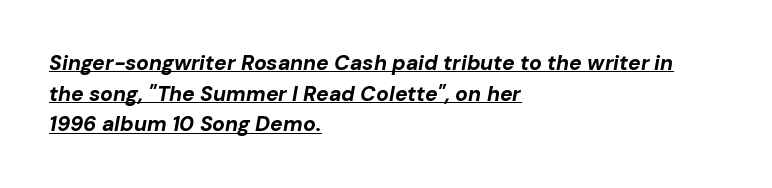
{"italic": "yes", "lean": "right", "slant_degrees": 10, "bold": "yes", "underline": "yes", "align": "left", "line_spacing": "normal", "line_spacing_ratio": 1.46, "letter_spacing": "normal", "letter_spacing_em": 0.0, "glyph_px": 21}
